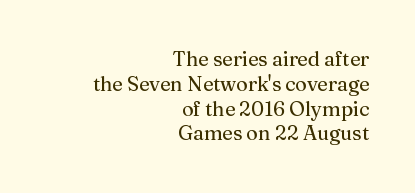
Underline: absent. A roman cut, with each character standing at attention. Leftover space on each line is placed entirely before the opening word. The type is set solid horizontally, with unmodified tracking.
